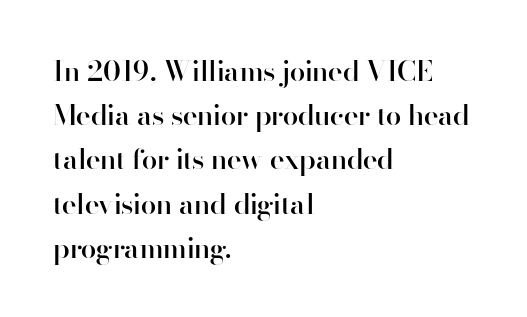
Students, this is semibold: more ink than regular, less than bold. Typeset ragged right — the left edge is the straight one. The rendering uses a moderate line-height, typical for paragraphs. Characters remain perfectly vertical along every line. Nobody drew a line under any word here. The type is set solid horizontally, with unmodified tracking.
